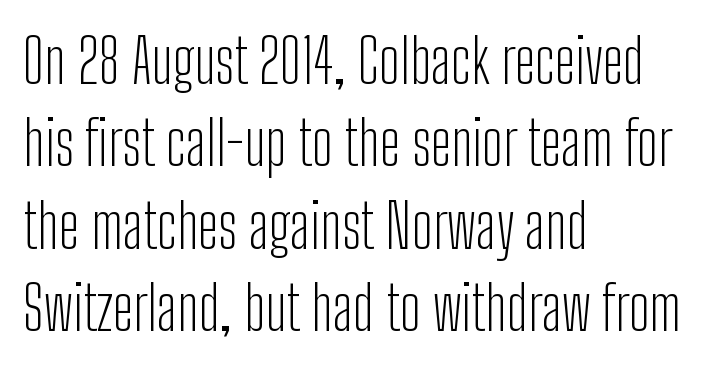
Q: Is the text bold? A: No.
Q: Is the text italic (slanted)? A: No, it is upright.
Q: Is the typeface a serif or a sans-serif typeface? A: Sans-serif.
Q: Is the text underlined? A: No.
Q: How is the paragraph aligned? A: Left-aligned.
Q: Is the spacing between letters normal or unusually wide? A: Normal.
Q: Is the spacing between lines tight, normal or loose? A: Normal.
Q: Width (condensed, normal, or wide)? A: Condensed.
Q: Stroke contrast? A: Low.
Q: x-height? A: Medium.
Q: Monospaced? A: No.
